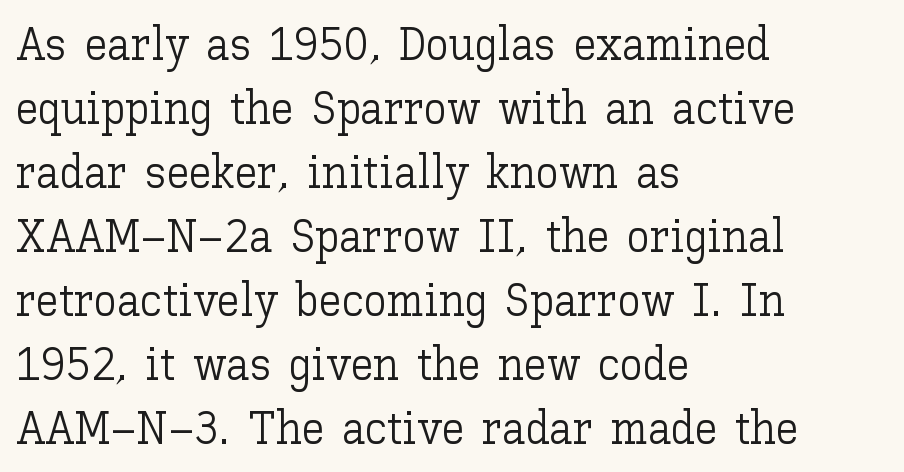
Varying glyph widths throughout — classic text-font behaviour. Left-aligned paragraph, ragged on the right. Characters remain perfectly vertical along every line. The leading is moderate, giving the passage an even texture. The strip under each line holds only bare page.
